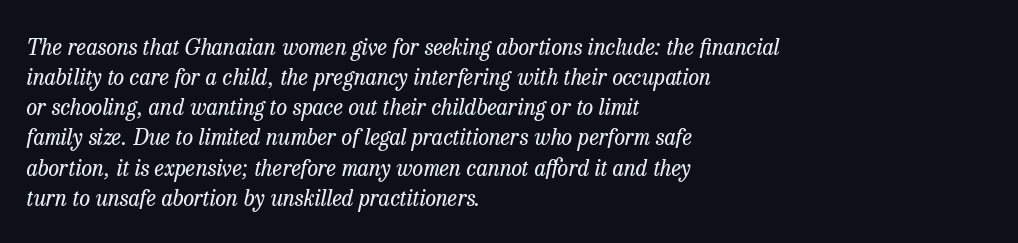
Stems here are at most as thick as an everyday book face. Honestly, the row spacing looks completely unremarkable. This rendering features lettering with no underline. This rendering uses left alignment, leaving the right contour irregular. What stands out about the letter spacing? Nothing — it is the standard amount. The passage shown leans; its letterforms are oblique.
